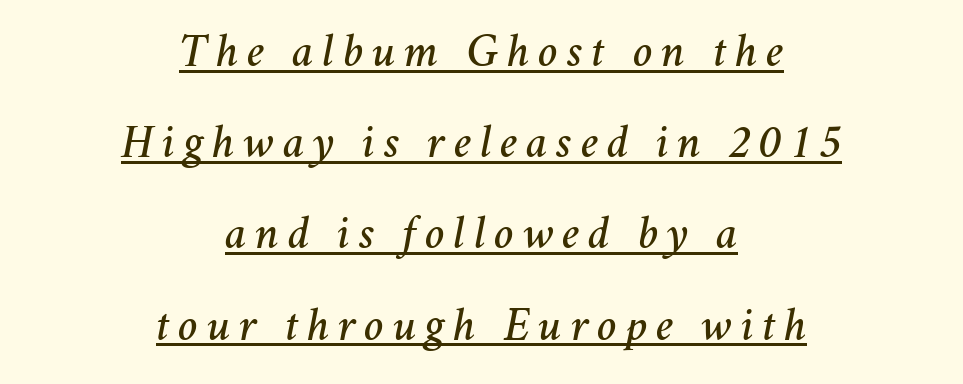
{"italic": "yes", "lean": "right", "slant_degrees": 11, "width": "normal", "stroke_contrast": "medium", "x_height": "medium", "monospaced": "no", "underline": "yes", "align": "center", "line_spacing": "loose", "line_spacing_ratio": 1.94, "glyph_px": 47}
